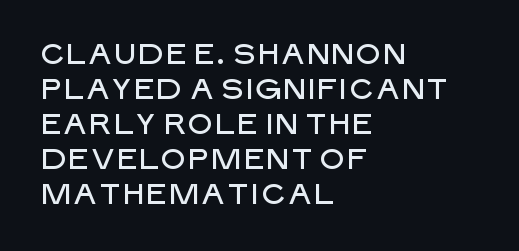
These lines stack with their left ends in a neat column. A typesetter would call this proportional, since set widths differ per character. Descenders are the only things crossing below the line. Check where the strokes stop: nothing finishes them off — pure sans. Is there any slant? The stems are plumb.
